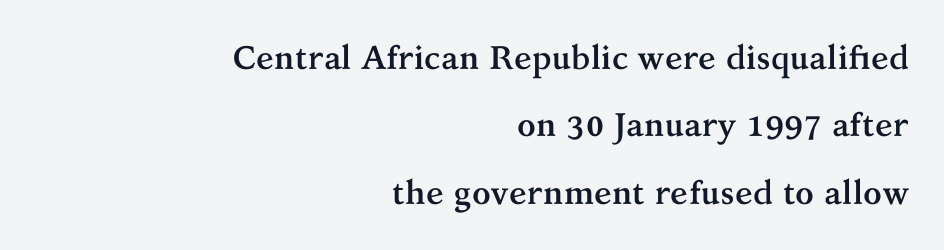
{"serif": "yes", "italic": "no", "bold": "yes", "weight": "semibold", "width": "normal", "stroke_contrast": "medium", "x_height": "medium", "monospaced": "no", "underline": "no", "align": "right", "line_spacing": "loose", "line_spacing_ratio": 2.04, "letter_spacing": "normal", "letter_spacing_em": 0.0, "glyph_px": 33}
